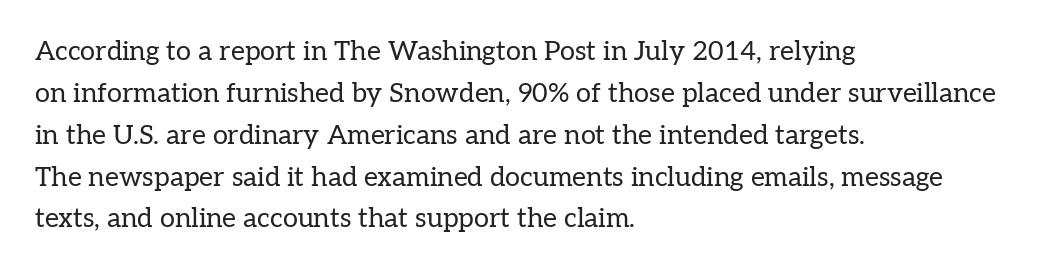
Q: Is the text bold? A: No.
Q: Is the text italic (slanted)? A: No, it is upright.
Q: Is the text underlined? A: No.
Q: How is the paragraph aligned? A: Left-aligned.
Q: Is the spacing between letters normal or unusually wide? A: Normal.
Q: Is the spacing between lines tight, normal or loose? A: Normal.
